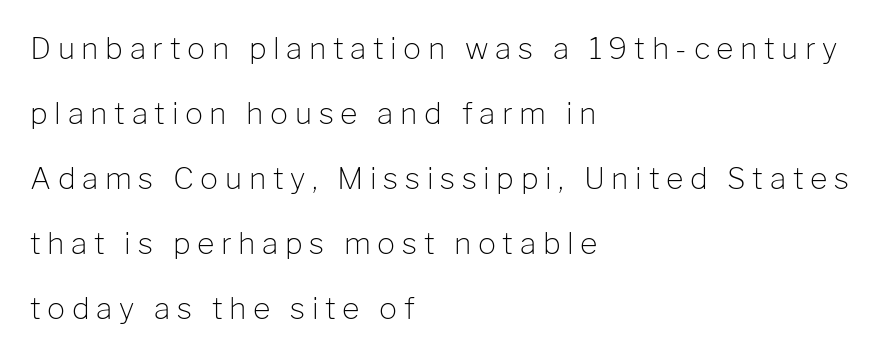
I'd call this a sans setting — the letters go barefoot. Vertically, the passage feels expansive, rows floating well apart. Is this a fixed-width face? No — the glyphs have proportional, varying widths. Each stroke keeps to a modest, everyday thickness or less. The specimen omits any rule beneath the text block's lines.
